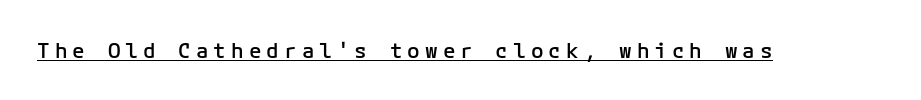
The image shows 21 px text type, upright; set unusually wide letter spacing (+0.24 em), underlined.
